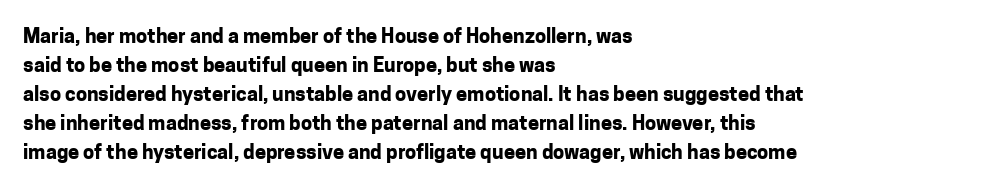
Q: Is the text bold? A: Yes.
Q: Is the text italic (slanted)? A: No, it is upright.
Q: Is the text underlined? A: No.
Q: How is the paragraph aligned? A: Left-aligned.
Q: Is the spacing between letters normal or unusually wide? A: Normal.
Q: Is the spacing between lines tight, normal or loose? A: Normal.
